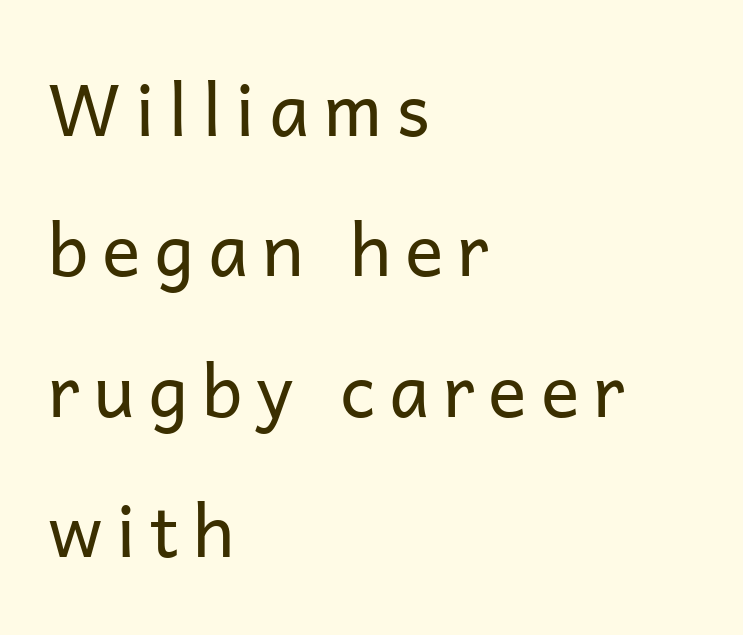
Q: Is the text bold? A: No.
Q: Is the text italic (slanted)? A: No, it is upright.
Q: Is the typeface a serif or a sans-serif typeface? A: Sans-serif.
Q: Is the text underlined? A: No.
Q: How is the paragraph aligned? A: Left-aligned.
Q: Is the spacing between lines tight, normal or loose? A: Loose.
Q: Width (condensed, normal, or wide)? A: Normal.
Q: Stroke contrast? A: Low.
Q: x-height? A: Medium.
Q: Monospaced? A: No.
